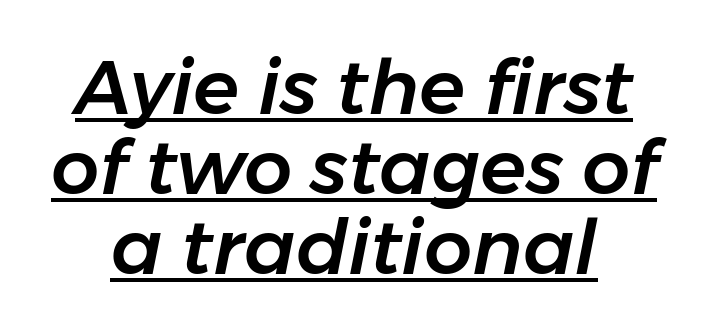
{"italic": "yes", "lean": "right", "slant_degrees": 11, "width": "normal", "stroke_contrast": "low", "x_height": "medium", "monospaced": "no", "underline": "yes", "line_spacing": "tight", "line_spacing_ratio": 1.05, "letter_spacing": "normal", "letter_spacing_em": 0.0, "glyph_px": 76}
